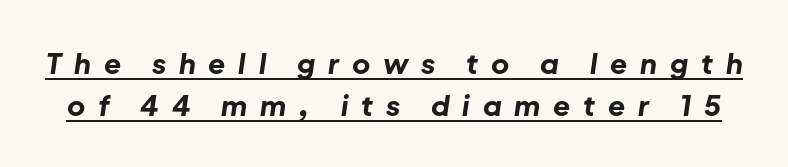
{"italic": "yes", "lean": "right", "slant_degrees": 8, "bold": "yes", "weight": "bold", "width": "normal", "stroke_contrast": "low", "x_height": "medium", "monospaced": "no", "underline": "yes", "line_spacing": "normal", "line_spacing_ratio": 1.5, "letter_spacing": "wide", "letter_spacing_em": 0.46, "glyph_px": 28}
